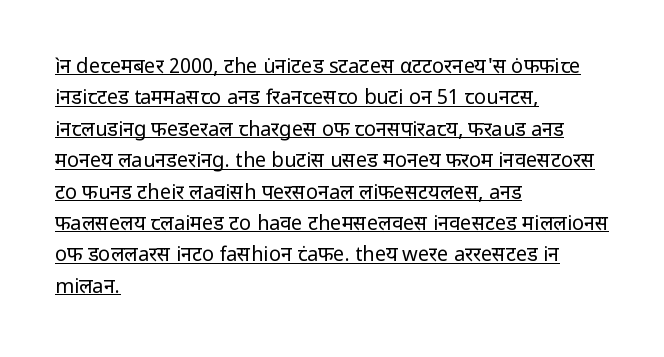
{"italic": "no", "bold": "no", "underline": "yes", "align": "left", "line_spacing": "normal", "line_spacing_ratio": 1.57, "letter_spacing": "normal", "letter_spacing_em": 0.0, "glyph_px": 20}
